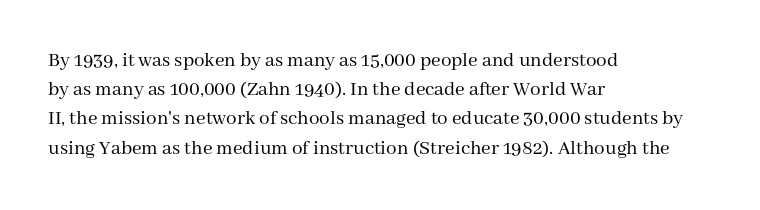
Tracking here is standard; glyphs follow each other at the usual distance. Heft: none added — not bold. These lines are set flush left with a ragged right edge. The letters stand straight up with perfectly vertical stems. Has an underline been added? It has not.
